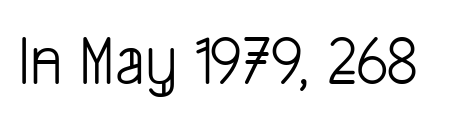
Q: Is the text bold? A: No.
Q: Is the typeface a serif or a sans-serif typeface? A: Sans-serif.
Q: Is the text underlined? A: No.
Q: Is the spacing between letters normal or unusually wide? A: Normal.
Q: Width (condensed, normal, or wide)? A: Condensed.
Q: Stroke contrast? A: Low.
Q: x-height? A: Medium.
Q: Monospaced? A: No.
